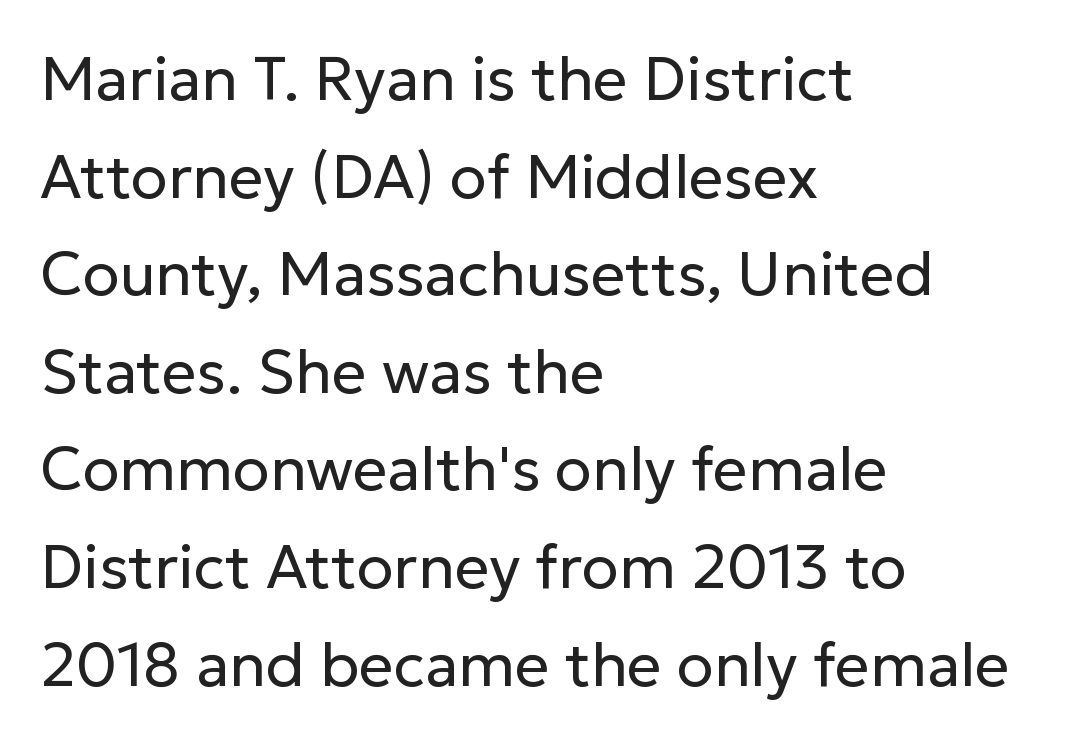
The image shows 61 px regular-weight sans-serif type, upright; set left-aligned, normal line spacing (1.6x), normal letter spacing, not underlined; low stroke contrast and a medium x-height.
